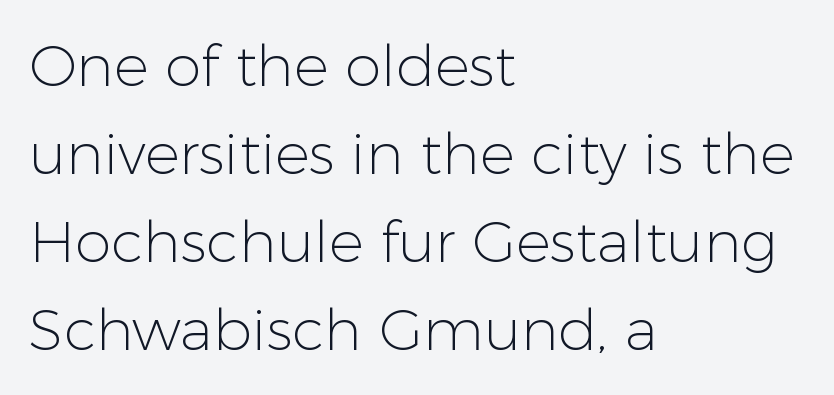
Q: Is the text bold? A: No.
Q: Is the text italic (slanted)? A: No, it is upright.
Q: Is the typeface a serif or a sans-serif typeface? A: Sans-serif.
Q: Is the text underlined? A: No.
Q: How is the paragraph aligned? A: Left-aligned.
Q: Is the spacing between letters normal or unusually wide? A: Normal.
Q: Is the spacing between lines tight, normal or loose? A: Normal.
Q: Width (condensed, normal, or wide)? A: Normal.
Q: Stroke contrast? A: Low.
Q: x-height? A: Medium.
Q: Monospaced? A: No.
